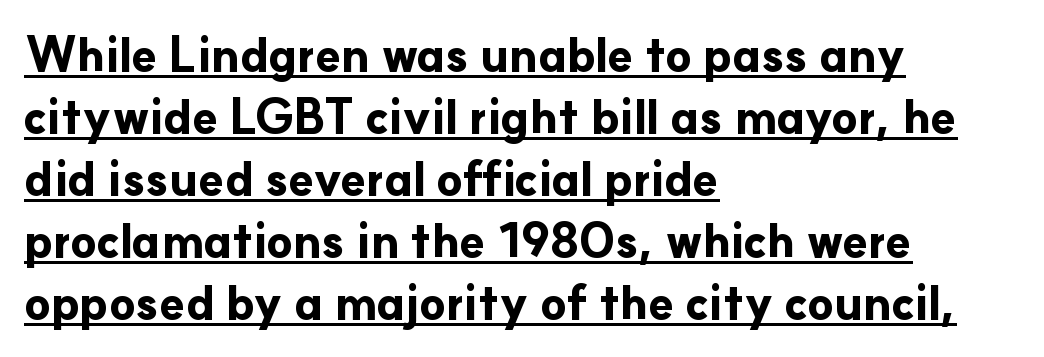
Q: Is the text bold? A: Yes.
Q: Is the text italic (slanted)? A: No, it is upright.
Q: Is the typeface a serif or a sans-serif typeface? A: Sans-serif.
Q: Is the text underlined? A: Yes.
Q: How is the paragraph aligned? A: Left-aligned.
Q: Is the spacing between letters normal or unusually wide? A: Normal.
Q: Is the spacing between lines tight, normal or loose? A: Normal.
Q: Width (condensed, normal, or wide)? A: Normal.
Q: Stroke contrast? A: Low.
Q: x-height? A: Small.
Q: Monospaced? A: No.
